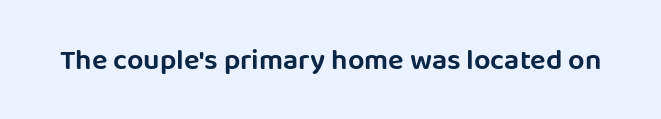
The image shows 29 px sans-serif type, upright; set normal letter spacing, not underlined; low stroke contrast and a large x-height.
